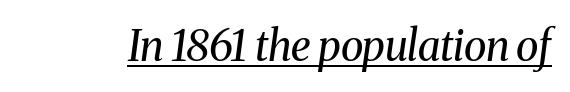
Q: Is the text bold? A: No.
Q: Is the text italic (slanted)? A: Yes, it leans right by about 8 degrees.
Q: Is the typeface a serif or a sans-serif typeface? A: Serif.
Q: Is the text underlined? A: Yes.
Q: Is the spacing between letters normal or unusually wide? A: Normal.
Q: Width (condensed, normal, or wide)? A: Normal.
Q: Stroke contrast? A: Medium.
Q: x-height? A: Medium.
Q: Monospaced? A: No.
